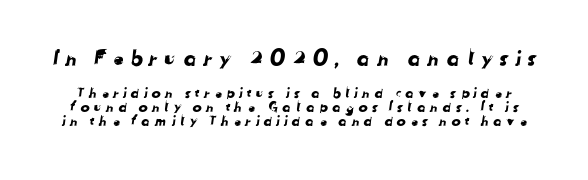
{"underline": "no", "line_spacing": "tight", "line_spacing_ratio": 0.98, "letter_spacing": "wide", "letter_spacing_em": 0.24, "larger_block": "first", "size_ratio": 1.5, "glyph_px": 21}
